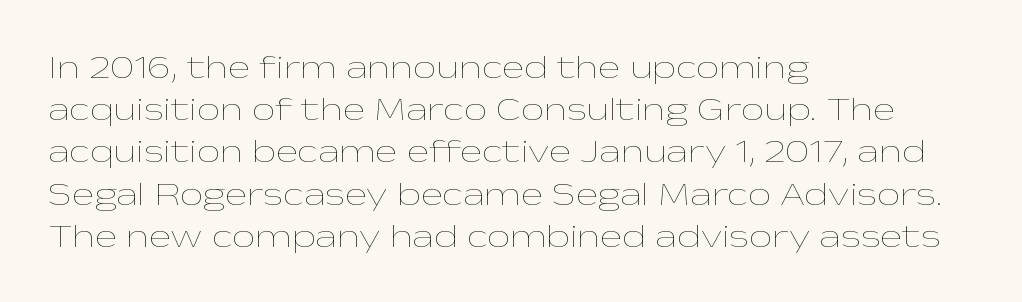
{"italic": "no", "bold": "no", "weight": "thin", "width": "wide", "stroke_contrast": "low", "x_height": "medium", "monospaced": "no", "underline": "no", "align": "left", "line_spacing": "normal", "line_spacing_ratio": 1.28, "letter_spacing": "normal", "letter_spacing_em": 0.0, "glyph_px": 33}
